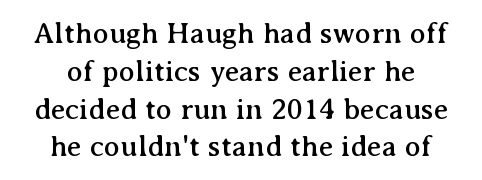
Each new line begins a customary step beneath the previous one. Honestly, the letter spacing is just normal — you wouldn't notice it. The letters stand straight up with perfectly vertical stems. Plain, unruled lines of type.
